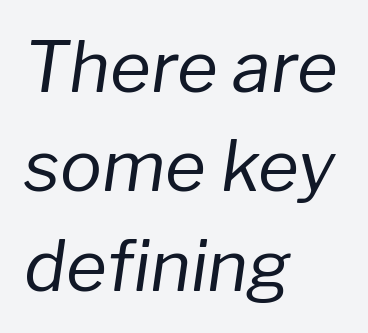
Q: Is the text bold? A: No.
Q: Is the text italic (slanted)? A: Yes, it leans right by about 8 degrees.
Q: Is the text underlined? A: No.
Q: How is the paragraph aligned? A: Left-aligned.
Q: Is the spacing between letters normal or unusually wide? A: Normal.
Q: Is the spacing between lines tight, normal or loose? A: Normal.
Q: Width (condensed, normal, or wide)? A: Normal.
Q: Stroke contrast? A: Low.
Q: x-height? A: Medium.
Q: Monospaced? A: No.
